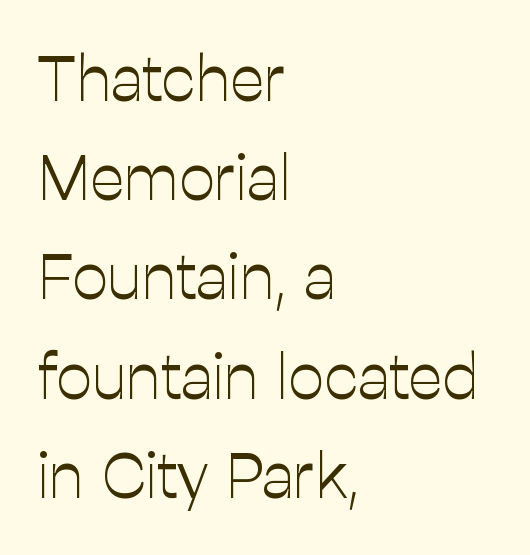
{"serif": "no", "italic": "no", "bold": "no", "weight": "light", "width": "normal", "stroke_contrast": "low", "x_height": "medium", "monospaced": "no", "underline": "no", "align": "left", "line_spacing": "normal", "line_spacing_ratio": 1.55, "letter_spacing": "normal", "letter_spacing_em": 0.0, "glyph_px": 64}
